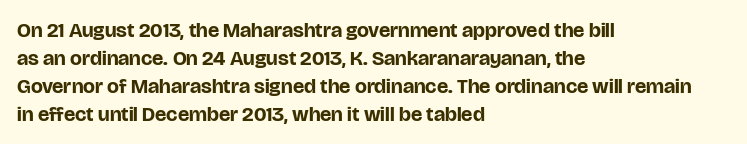
Style check: upright. Reading down the block, your eye returns to a fixed left position each line. This rendering leaves character spacing at its baseline value. Check under the words: just untouched page.
